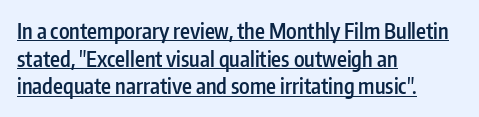
Evenly set lines give the paragraph a standard silhouette. A typesetter would mark this as roman, not italic. These lines stack with their left ends in a neat column. Strokes here are thickened, but only to semibold level. Words appear dense and cohesive because spacing is normal. Glance below the letters and you will spot a drawn line.
